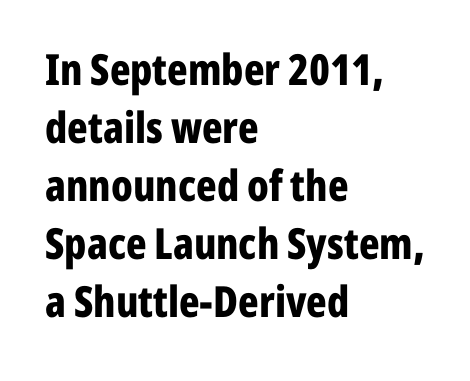
Q: Is the text bold? A: Yes.
Q: Is the text italic (slanted)? A: No, it is upright.
Q: Is the typeface a serif or a sans-serif typeface? A: Sans-serif.
Q: Is the text underlined? A: No.
Q: How is the paragraph aligned? A: Left-aligned.
Q: Is the spacing between letters normal or unusually wide? A: Normal.
Q: Is the spacing between lines tight, normal or loose? A: Normal.
Q: Width (condensed, normal, or wide)? A: Condensed.
Q: Stroke contrast? A: Low.
Q: x-height? A: Medium.
Q: Monospaced? A: No.
